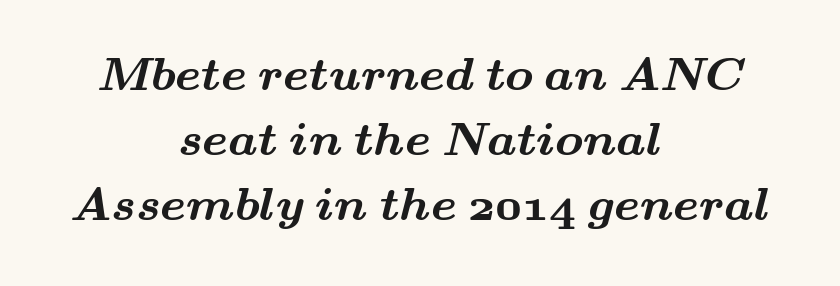
A dark, heavy texture on the line: the type is bold. There is no visible air inserted between adjacent glyphs. The specimen omits any rule beneath the text block's lines. The glyphs in this specimen are seriffed. Varying glyph widths throughout — classic text-font behaviour. The block of text has a typical density, with ordinary space between rows.
